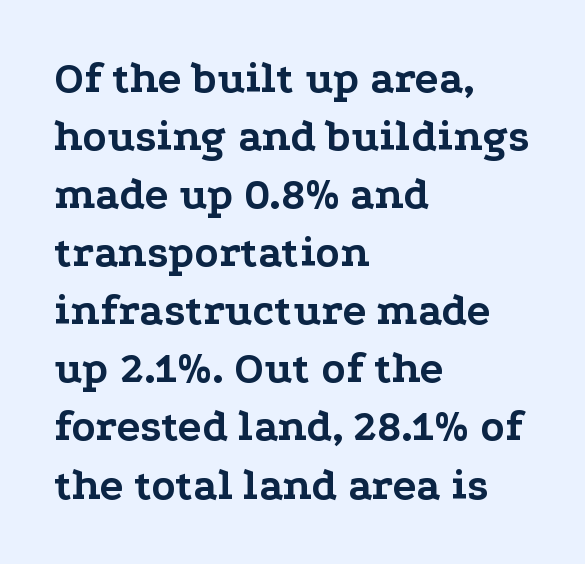
The image shows 44 px bold, wide serif type, upright; set left-aligned, normal line spacing (1.32x), normal letter spacing, not underlined; low stroke contrast and a medium x-height.
